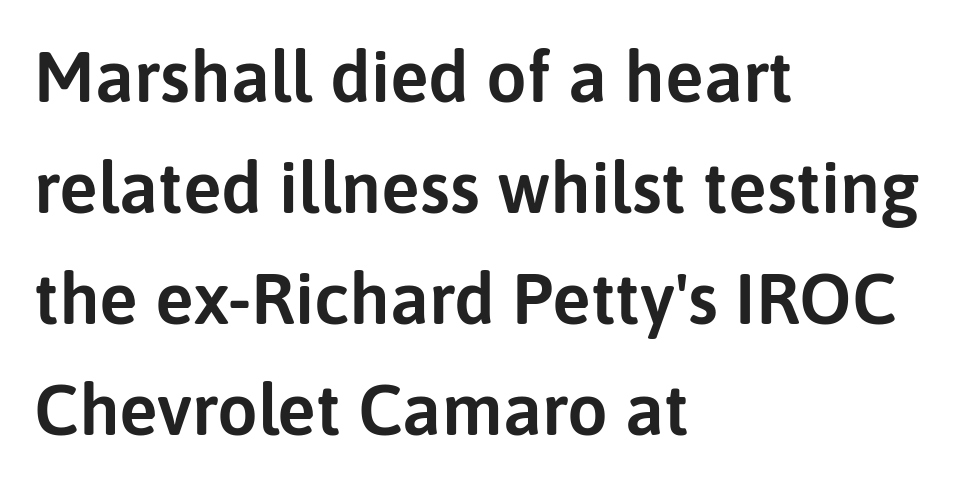
Q: Is the text italic (slanted)? A: No, it is upright.
Q: Is the typeface a serif or a sans-serif typeface? A: Sans-serif.
Q: Is the text underlined? A: No.
Q: How is the paragraph aligned? A: Left-aligned.
Q: Is the spacing between letters normal or unusually wide? A: Normal.
Q: Is the spacing between lines tight, normal or loose? A: Normal.
Q: Width (condensed, normal, or wide)? A: Normal.
Q: Stroke contrast? A: Low.
Q: x-height? A: Medium.
Q: Monospaced? A: No.
